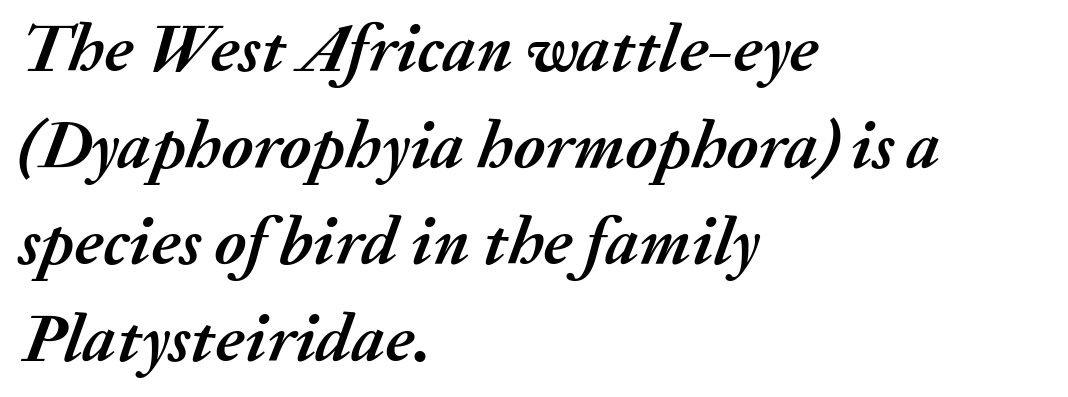
Q: Is the text bold? A: Yes.
Q: Is the text italic (slanted)? A: Yes, it leans right by about 20 degrees.
Q: Is the text underlined? A: No.
Q: How is the paragraph aligned? A: Left-aligned.
Q: Is the spacing between letters normal or unusually wide? A: Normal.
Q: Is the spacing between lines tight, normal or loose? A: Normal.
Q: Width (condensed, normal, or wide)? A: Normal.
Q: Stroke contrast? A: Medium.
Q: x-height? A: Medium.
Q: Monospaced? A: No.
